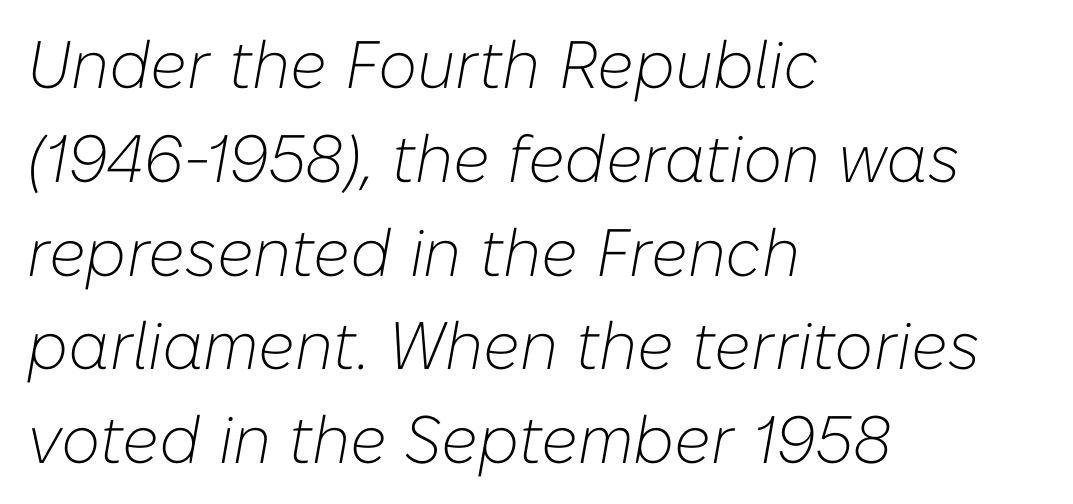
Q: Is the text bold? A: No.
Q: Is the text italic (slanted)? A: Yes, it leans right by about 10 degrees.
Q: Is the text underlined? A: No.
Q: How is the paragraph aligned? A: Left-aligned.
Q: Is the spacing between letters normal or unusually wide? A: Normal.
Q: Is the spacing between lines tight, normal or loose? A: Normal.
Q: Width (condensed, normal, or wide)? A: Normal.
Q: Stroke contrast? A: Low.
Q: x-height? A: Medium.
Q: Monospaced? A: No.
